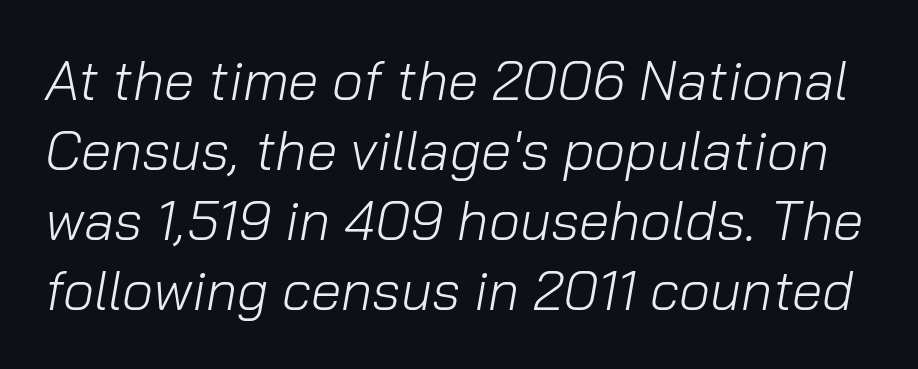
The image shows 55 px light type, italic (leaning right); set normal line spacing (1.27x), normal letter spacing, not underlined; low stroke contrast and a medium x-height.
